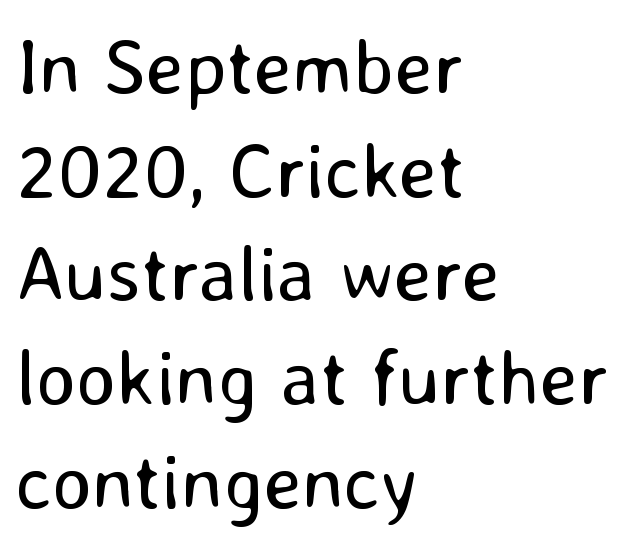
{"serif": "no", "italic": "no", "bold": "no", "weight": "regular", "width": "normal", "stroke_contrast": "low", "x_height": "medium", "monospaced": "no", "underline": "no", "align": "left", "line_spacing": "normal", "line_spacing_ratio": 1.33, "letter_spacing": "normal", "letter_spacing_em": 0.0, "glyph_px": 78}
